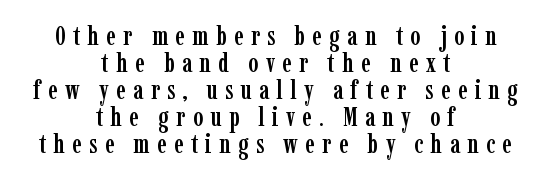
The image shows 27 px text type, upright; set centered, tight line spacing (1.0x), unusually wide letter spacing (+0.27 em), not underlined.
